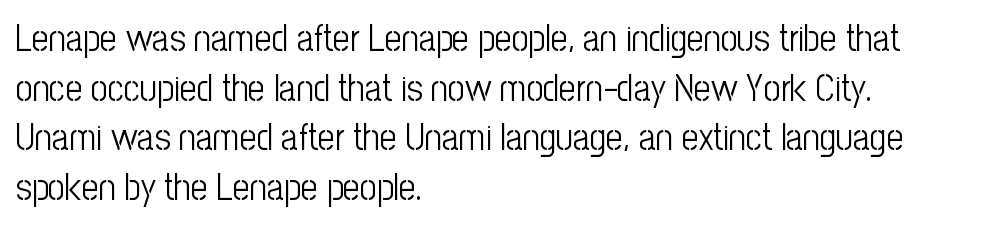
{"serif": "no", "italic": "no", "bold": "no", "weight": "light", "width": "condensed", "stroke_contrast": "low", "x_height": "medium", "monospaced": "no", "underline": "no", "align": "left", "line_spacing": "normal", "line_spacing_ratio": 1.34, "letter_spacing": "normal", "letter_spacing_em": 0.0, "glyph_px": 37}
